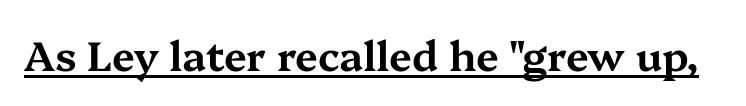
{"serif": "yes", "italic": "no", "width": "wide", "stroke_contrast": "medium", "x_height": "medium", "monospaced": "no", "underline": "yes", "letter_spacing": "normal", "letter_spacing_em": 0.0, "glyph_px": 41}
